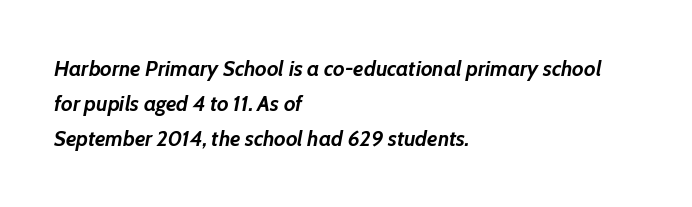
Lines of text with bare space underneath. A typesetter would mark this as italic. Reading down the column, the eye jumps a familiar distance to each next line. The ragged edge is on the right, which tells us the setting is flush left. On the weight axis this lands at bold, roughly 700.
